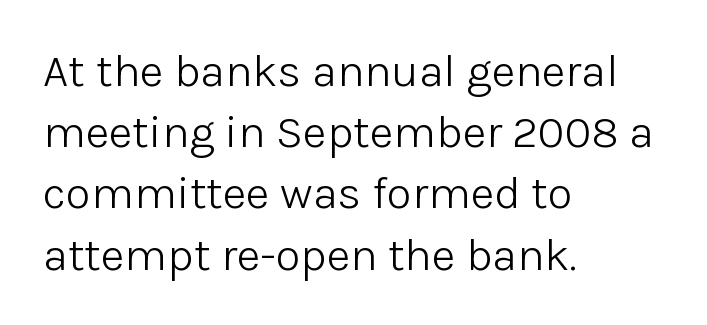
{"serif": "no", "italic": "no", "bold": "no", "weight": "light", "width": "normal", "stroke_contrast": "low", "x_height": "medium", "monospaced": "no", "underline": "no", "align": "left", "line_spacing": "normal", "line_spacing_ratio": 1.33, "letter_spacing": "normal", "letter_spacing_em": 0.0, "glyph_px": 46}
